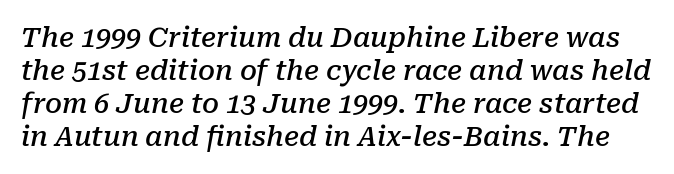
The image shows 27 px text type, italic (leaning right); set line spacing 1.22x, normal letter spacing, not underlined.
